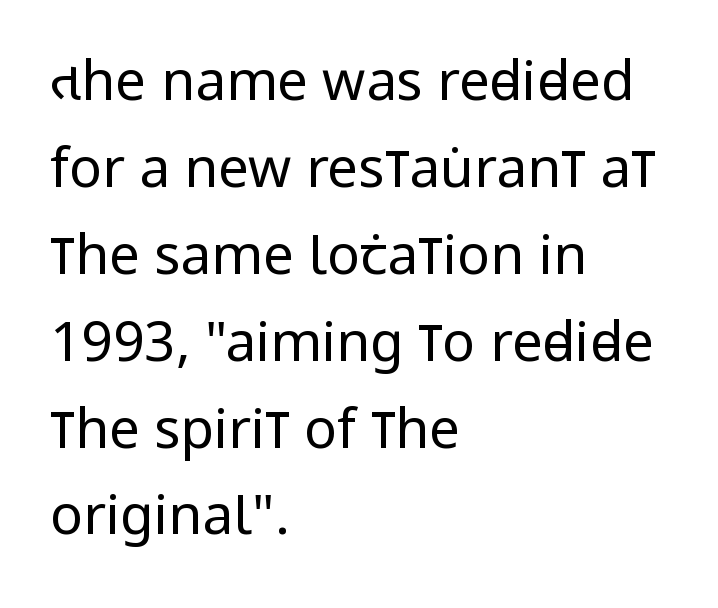
Glyph-to-glyph distance matches everyday printed text. No chunkiness to these letters — they're not bold. Notice how descenders clear the ascenders below comfortably — that's standard leading. The specimen reads as upright at a glance. Here the designer chose a conventional face with non-uniform glyph widths. Alignment: flush left.
